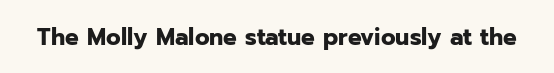
What stands out about the letter spacing? Nothing — it is the standard amount. Upright lettering throughout. Bold? Absolutely — the strokes are thick and heavy. The glyphs are unaccompanied by any horizontal stroke below them.
